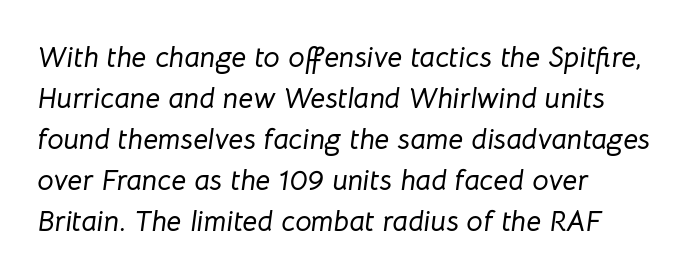
The glyphs look as if they've been sheared to an angle. Caption: standard tracking, unaltered. Honestly, there is no underline to notice here at all. Line spacing here is normal. Think of a printed novel: that variable character pitch is what you see here.
